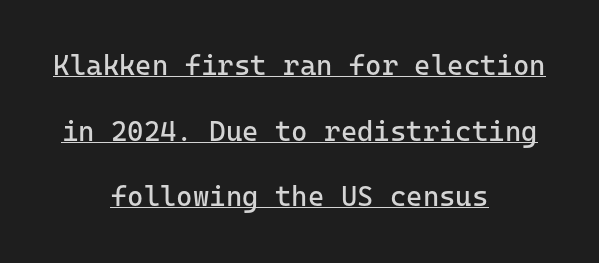
{"serif": "no", "italic": "no", "bold": "no", "weight": "regular", "width": "normal", "stroke_contrast": "low", "x_height": "medium", "underline": "yes", "align": "center", "line_spacing": "loose", "line_spacing_ratio": 2.34, "letter_spacing": "normal", "letter_spacing_em": 0.0, "glyph_px": 28}
